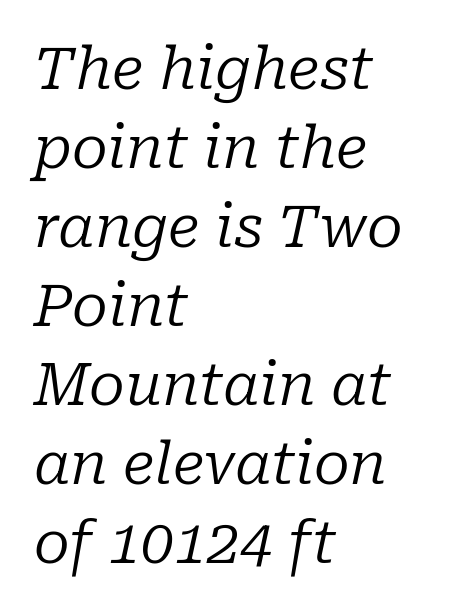
Observe the serifs anchoring each vertical stroke in this sample. This sample is left-justified, so line endings fall wherever the words run out. The strokes carry an ordinary text weight at most. Words float on clear page, feet unadorned.
